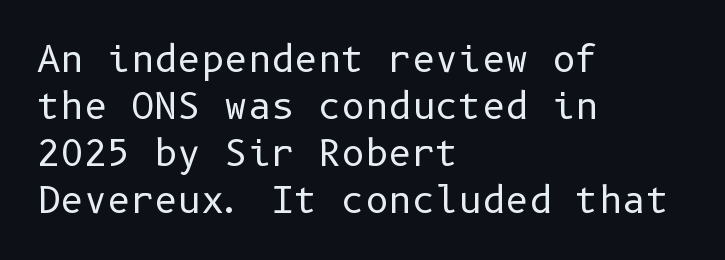
Q: Is the text bold? A: No.
Q: Is the text italic (slanted)? A: No, it is upright.
Q: Is the typeface a serif or a sans-serif typeface? A: Sans-serif.
Q: Is the text underlined? A: No.
Q: How is the paragraph aligned? A: Left-aligned.
Q: Is the spacing between letters normal or unusually wide? A: Normal.
Q: Is the spacing between lines tight, normal or loose? A: Normal.
Q: Width (condensed, normal, or wide)? A: Normal.
Q: Stroke contrast? A: Low.
Q: x-height? A: Medium.
